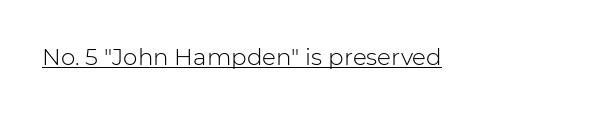
Students, observe the line beneath the letters — that is underlining. You can tell it's not italic because the verticals are truly vertical. Stems here are at most as thick as an everyday book face. Between one letter and the next there's only the usual sliver of space.
